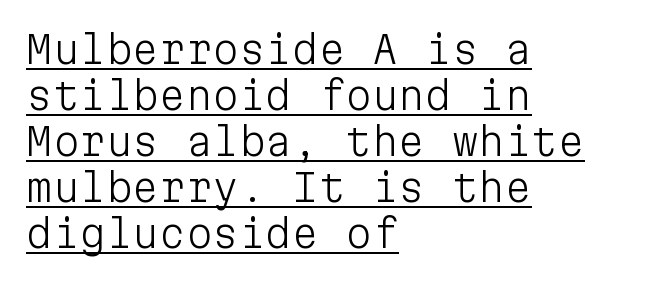
Q: Is the text bold? A: No.
Q: Is the text italic (slanted)? A: No, it is upright.
Q: Is the typeface a serif or a sans-serif typeface? A: Sans-serif.
Q: Is the text underlined? A: Yes.
Q: How is the paragraph aligned? A: Left-aligned.
Q: Is the spacing between letters normal or unusually wide? A: Normal.
Q: Width (condensed, normal, or wide)? A: Normal.
Q: Stroke contrast? A: Low.
Q: x-height? A: Medium.
Q: Monospaced? A: Yes.
